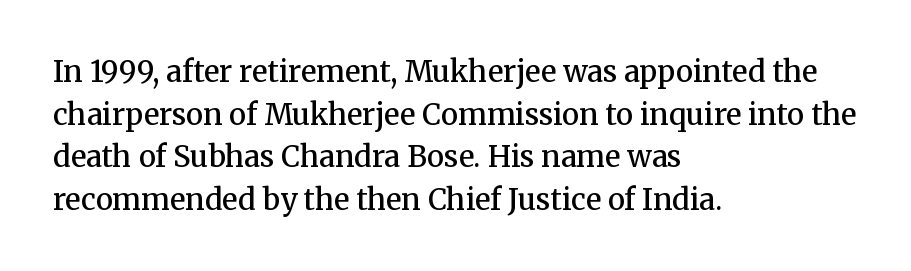
What weight is shown? A semibold, between regular and bold. Unmarked baselines from the first word to the last. Italic: no, the glyphs are upright roman. In CSS terms this would be text-align: left. The font family rendered here belongs to the serif group.
